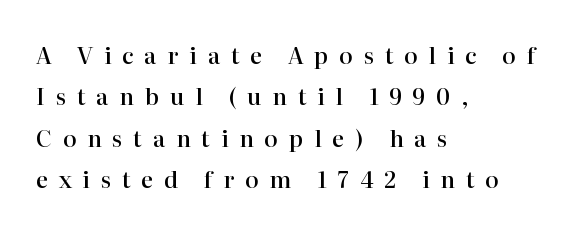
Q: Is the text bold? A: Semi-bold.
Q: Is the text italic (slanted)? A: No, it is upright.
Q: Is the text underlined? A: No.
Q: How is the paragraph aligned? A: Left-aligned.
Q: Is the spacing between letters normal or unusually wide? A: Unusually wide.
